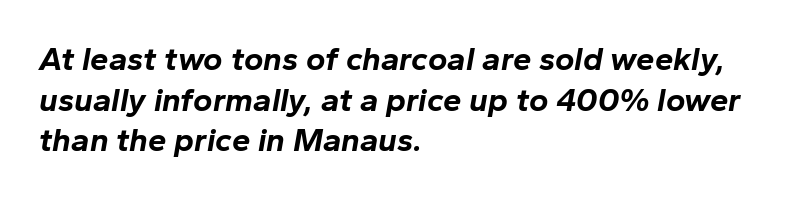
{"italic": "yes", "lean": "right", "slant_degrees": 10, "bold": "yes", "weight": "bold", "width": "normal", "stroke_contrast": "low", "x_height": "medium", "monospaced": "no", "underline": "no", "align": "left", "line_spacing_ratio": 1.23, "letter_spacing": "normal", "letter_spacing_em": 0.0, "glyph_px": 33}
